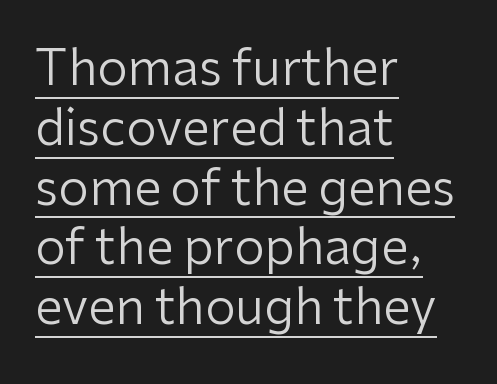
Q: Is the text bold? A: No.
Q: Is the text italic (slanted)? A: No, it is upright.
Q: Is the typeface a serif or a sans-serif typeface? A: Sans-serif.
Q: Is the text underlined? A: Yes.
Q: How is the paragraph aligned? A: Left-aligned.
Q: Is the spacing between letters normal or unusually wide? A: Normal.
Q: Width (condensed, normal, or wide)? A: Normal.
Q: Stroke contrast? A: Low.
Q: x-height? A: Medium.
Q: Monospaced? A: No.
